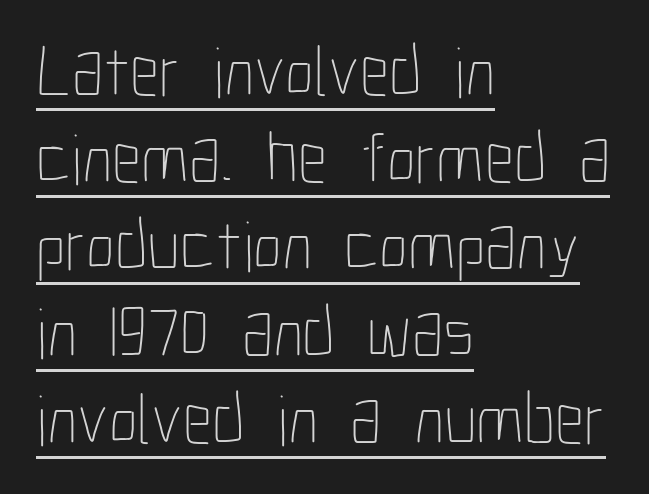
{"italic": "no", "bold": "no", "weight": "thin", "width": "condensed", "stroke_contrast": "low", "x_height": "medium", "monospaced": "no", "underline": "yes", "align": "left", "line_spacing_ratio": 1.21, "letter_spacing": "normal", "letter_spacing_em": 0.0, "glyph_px": 72}
